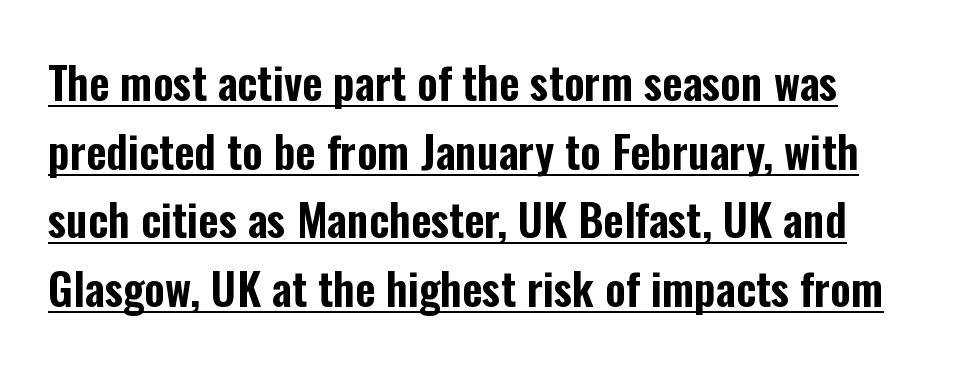
These lines keep a tight, regular rhythm from letter to letter. This is roman type, the default non-slanted kind. Quick note: underline on. If you measured baseline to baseline, you'd find a middling distance. Spacing verdict: proportional, widths tailored to each character. I'd call this a sans setting — the letters go barefoot.
